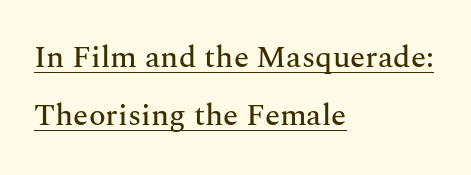
The image shows 31 px serif type, upright; set left-aligned, line spacing 1.88x, normal letter spacing, underlined; medium stroke contrast and a medium x-height.
